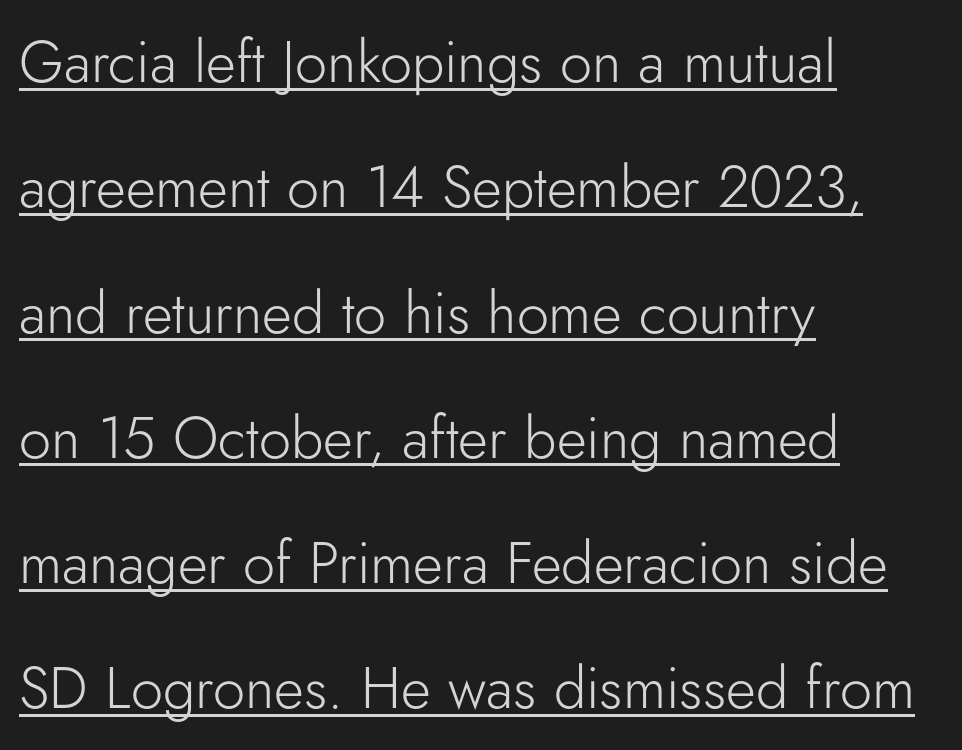
The paragraph has a hard left edge and a soft right edge. The passage shown is typed in a proportional face where columns would drift. Glance below the letters and you will spot a drawn line. These lines keep a tight, regular rhythm from letter to letter. Posture: straight, roman, zero tilt.
